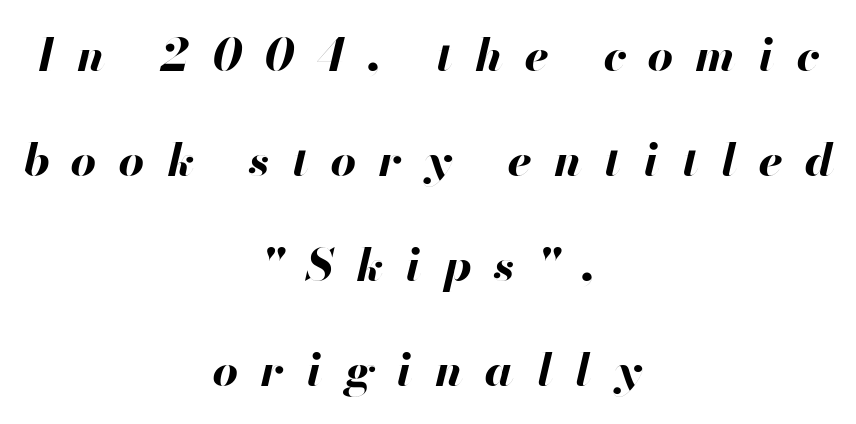
Whoever set this chose breathing room over compactness in the vertical rhythm. The rendering uses a bold face; every stroke is thick and dark. Spacing verdict: proportional, widths tailored to each character. Leftover space on each line is divided equally before and after the words. Italic: yes, the glyphs are oblique. The letterforms stand isolated, each surrounded by extra space.
